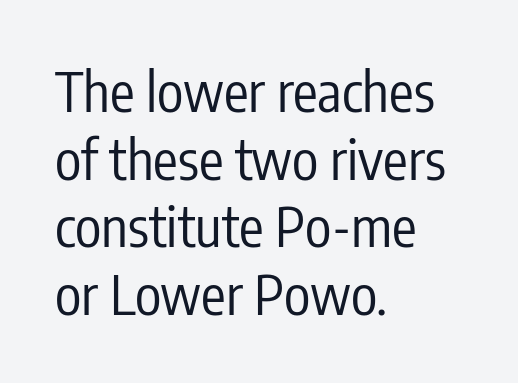
Q: Is the text bold? A: No.
Q: Is the text italic (slanted)? A: No, it is upright.
Q: Is the typeface a serif or a sans-serif typeface? A: Sans-serif.
Q: Is the text underlined? A: No.
Q: How is the paragraph aligned? A: Left-aligned.
Q: Is the spacing between letters normal or unusually wide? A: Normal.
Q: Width (condensed, normal, or wide)? A: Condensed.
Q: Stroke contrast? A: Low.
Q: x-height? A: Medium.
Q: Monospaced? A: No.
